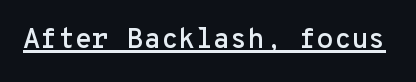
{"serif": "no", "italic": "no", "width": "normal", "stroke_contrast": "low", "x_height": "medium", "monospaced": "yes", "underline": "yes", "letter_spacing": "normal", "letter_spacing_em": 0.0, "glyph_px": 28}
